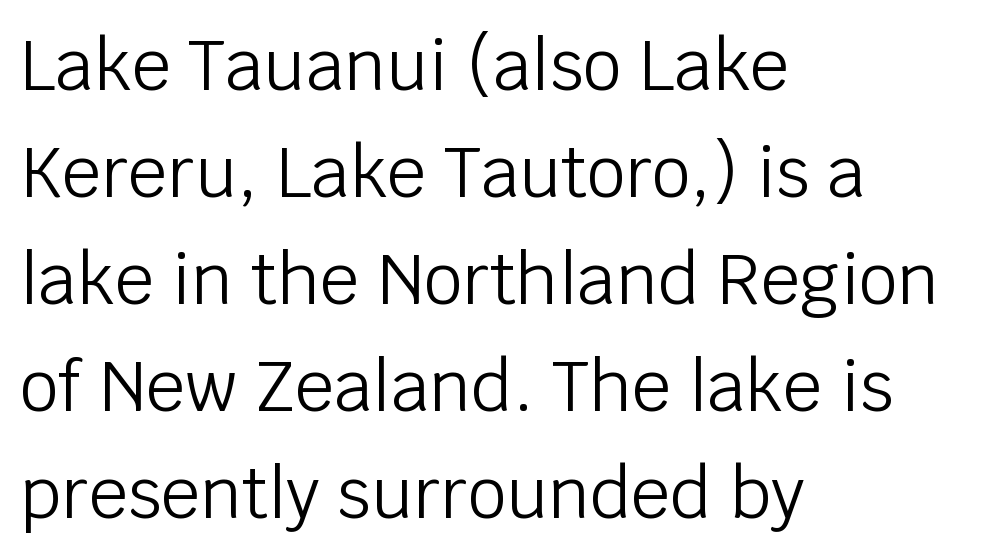
{"serif": "no", "italic": "no", "bold": "no", "weight": "light", "width": "normal", "stroke_contrast": "low", "x_height": "large", "monospaced": "no", "underline": "no", "align": "left", "line_spacing": "normal", "line_spacing_ratio": 1.55, "letter_spacing": "normal", "letter_spacing_em": 0.0, "glyph_px": 69}
